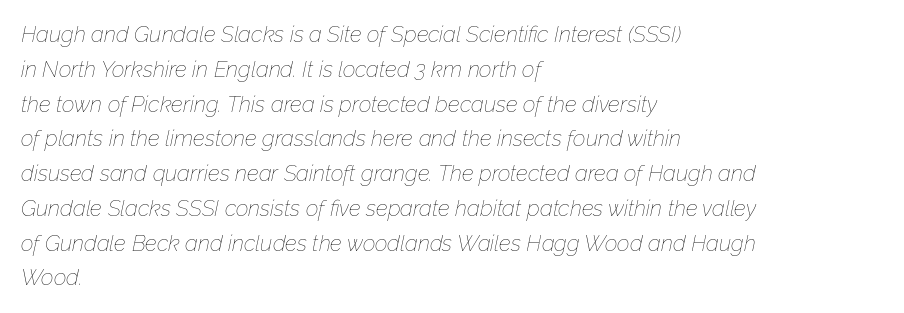
Q: Is the text bold? A: No.
Q: Is the text italic (slanted)? A: Yes, it leans right by about 12 degrees.
Q: Is the text underlined? A: No.
Q: How is the paragraph aligned? A: Left-aligned.
Q: Is the spacing between letters normal or unusually wide? A: Normal.
Q: Is the spacing between lines tight, normal or loose? A: Normal.
